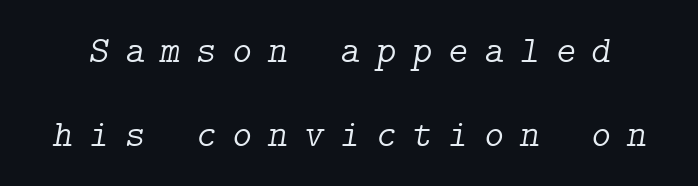
Q: Is the text bold? A: No.
Q: Is the text italic (slanted)? A: Yes, it leans right by about 9 degrees.
Q: Is the typeface a serif or a sans-serif typeface? A: Serif.
Q: Is the text underlined? A: No.
Q: Is the spacing between letters normal or unusually wide? A: Unusually wide.
Q: Is the spacing between lines tight, normal or loose? A: Loose.
Q: Width (condensed, normal, or wide)? A: Normal.
Q: Stroke contrast? A: Low.
Q: x-height? A: Medium.
